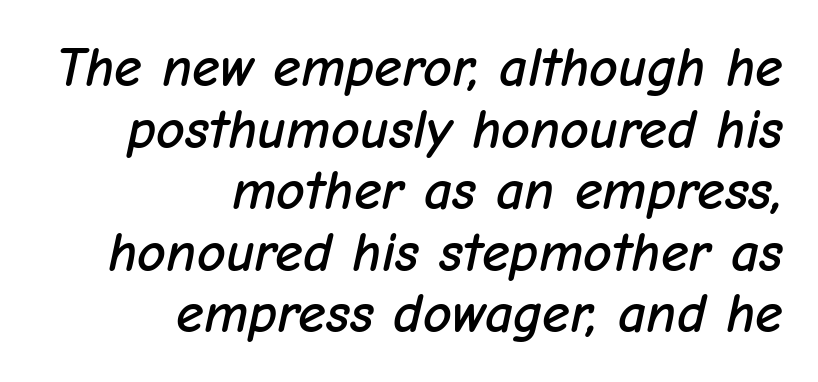
{"italic": "yes", "lean": "right", "slant_degrees": 12, "width": "normal", "stroke_contrast": "low", "x_height": "medium", "monospaced": "no", "underline": "no", "align": "right", "line_spacing": "tight", "line_spacing_ratio": 1.1, "letter_spacing": "normal", "letter_spacing_em": 0.0, "glyph_px": 56}
